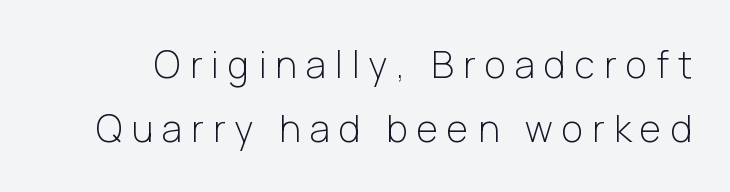
The image shows 37 px light sans-serif type, upright; set line spacing 1.72x, unusually wide letter spacing (+0.25 em), not underlined; low stroke contrast and a medium x-height.
